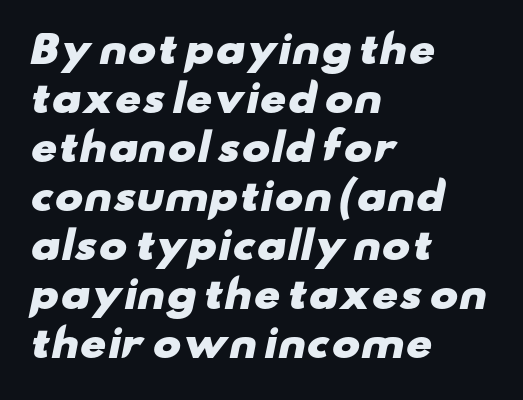
On the weight axis this lands at bold, roughly 700. A clean baseline with only descenders dipping below it. Quick note: interline space is typical. A typesetter would call this proportional, since set widths differ per character. You can tell from the bare stems that sans-serif type was used. Alignment: flush left.
